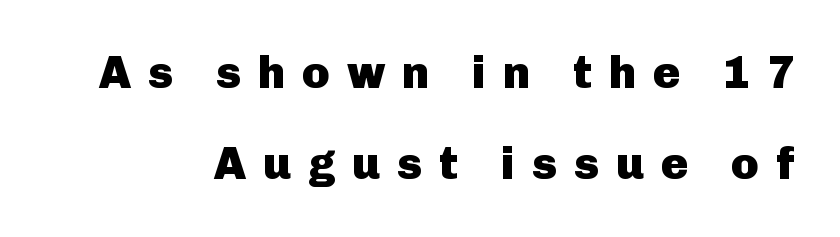
{"serif": "no", "italic": "no", "bold": "yes", "weight": "heavy", "width": "normal", "stroke_contrast": "low", "x_height": "medium", "monospaced": "no", "underline": "no", "line_spacing": "loose", "line_spacing_ratio": 2.03, "letter_spacing": "wide", "letter_spacing_em": 0.38, "glyph_px": 45}
